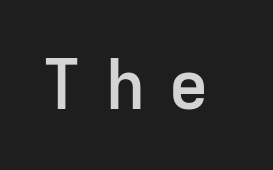
The image shows 68 px semibold sans-serif type, upright; set unusually wide letter spacing (+0.36 em), not underlined; low stroke contrast and a medium x-height.
